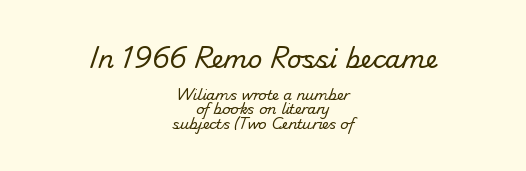
{"bold": "no", "underline": "no", "align": "center", "line_spacing": "tight", "line_spacing_ratio": 1.03, "letter_spacing": "normal", "letter_spacing_em": 0.0, "larger_block": "first", "size_ratio": 1.79, "glyph_px": 25}
